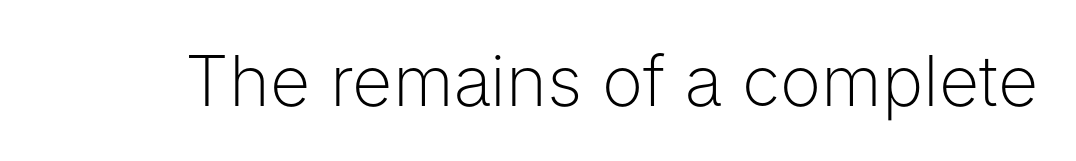
Q: Is the text bold? A: No.
Q: Is the text italic (slanted)? A: No, it is upright.
Q: Is the typeface a serif or a sans-serif typeface? A: Sans-serif.
Q: Is the text underlined? A: No.
Q: Is the spacing between letters normal or unusually wide? A: Normal.
Q: Width (condensed, normal, or wide)? A: Normal.
Q: Stroke contrast? A: Low.
Q: x-height? A: Medium.
Q: Monospaced? A: No.
